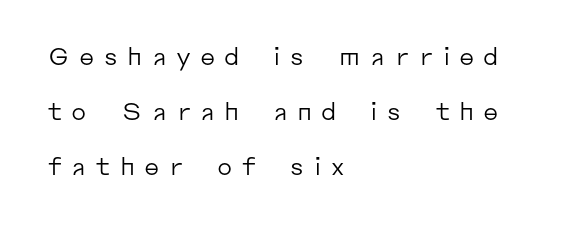
{"italic": "no", "bold": "no", "underline": "no", "align": "left", "line_spacing": "loose", "line_spacing_ratio": 2.3, "letter_spacing": "wide", "letter_spacing_em": 0.37, "glyph_px": 24}
